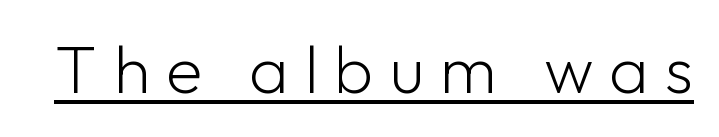
Q: Is the text bold? A: No.
Q: Is the text italic (slanted)? A: No, it is upright.
Q: Is the typeface a serif or a sans-serif typeface? A: Sans-serif.
Q: Is the text underlined? A: Yes.
Q: Is the spacing between letters normal or unusually wide? A: Unusually wide.
Q: Width (condensed, normal, or wide)? A: Normal.
Q: Stroke contrast? A: Low.
Q: x-height? A: Medium.
Q: Monospaced? A: No.
